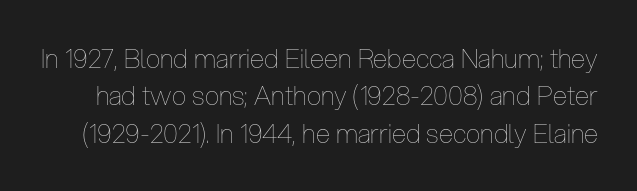
{"italic": "no", "bold": "no", "underline": "no", "line_spacing": "normal", "line_spacing_ratio": 1.44, "letter_spacing": "normal", "letter_spacing_em": 0.0, "glyph_px": 26}
